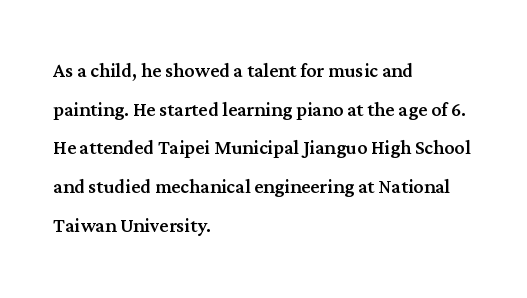
Inter-character spacing is left at the font's built-in metrics. Quick note: underline off. Horizontal alignment here is leftward, the default for most running prose. Posture: vertical. Line spacing here is normal.
